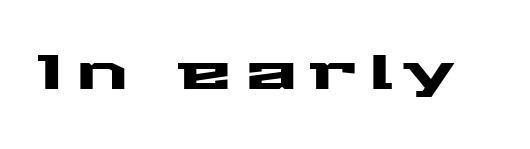
{"serif": "no", "italic": "no", "width": "wide", "stroke_contrast": "medium", "x_height": "medium", "monospaced": "no", "underline": "no", "letter_spacing": "wide", "letter_spacing_em": 0.26, "glyph_px": 49}
